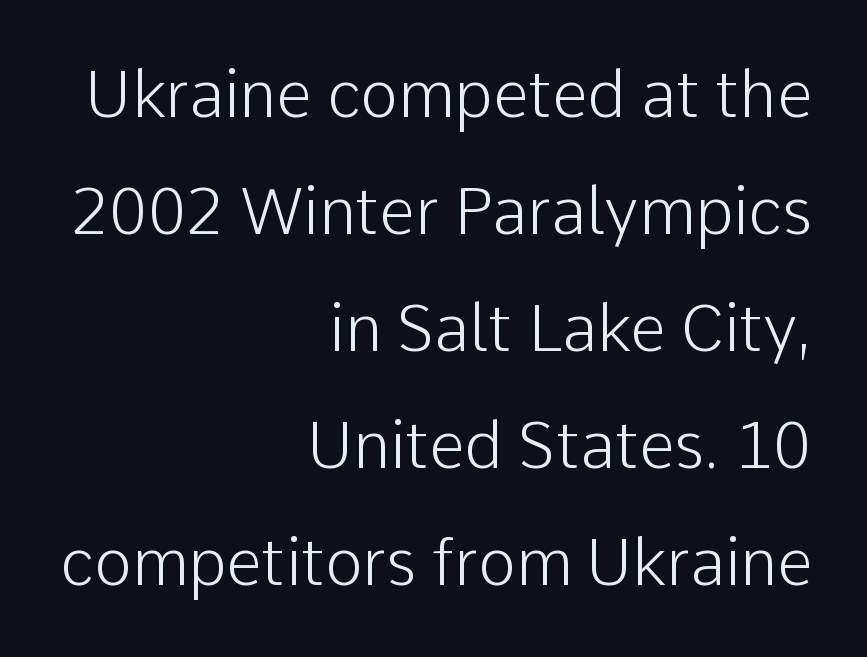
Q: Is the text bold? A: No.
Q: Is the text italic (slanted)? A: No, it is upright.
Q: Is the typeface a serif or a sans-serif typeface? A: Sans-serif.
Q: Is the text underlined? A: No.
Q: How is the paragraph aligned? A: Right-aligned.
Q: Is the spacing between letters normal or unusually wide? A: Normal.
Q: Width (condensed, normal, or wide)? A: Normal.
Q: Stroke contrast? A: Low.
Q: x-height? A: Medium.
Q: Monospaced? A: No.
